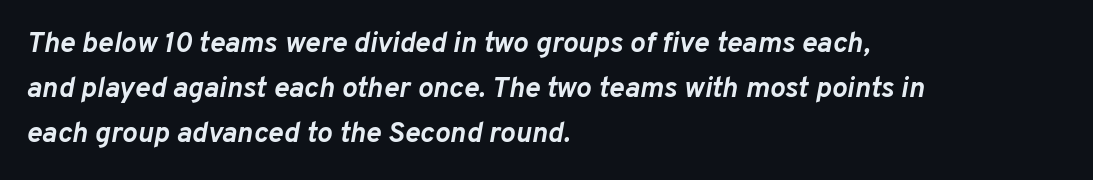
Q: Is the text bold? A: Yes.
Q: Is the text italic (slanted)? A: Yes, it leans right by about 10 degrees.
Q: Is the text underlined? A: No.
Q: How is the paragraph aligned? A: Left-aligned.
Q: Is the spacing between letters normal or unusually wide? A: Normal.
Q: Is the spacing between lines tight, normal or loose? A: Normal.
Q: Width (condensed, normal, or wide)? A: Normal.
Q: Stroke contrast? A: Low.
Q: x-height? A: Medium.
Q: Monospaced? A: No.
